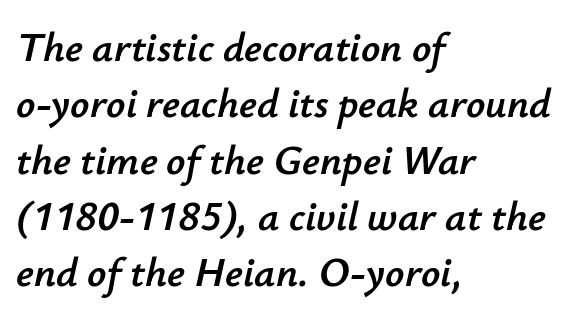
{"italic": "yes", "lean": "right", "slant_degrees": 12, "width": "normal", "stroke_contrast": "low", "x_height": "small", "monospaced": "no", "underline": "no", "align": "left", "line_spacing": "normal", "line_spacing_ratio": 1.34, "letter_spacing": "normal", "letter_spacing_em": 0.0, "glyph_px": 42}
